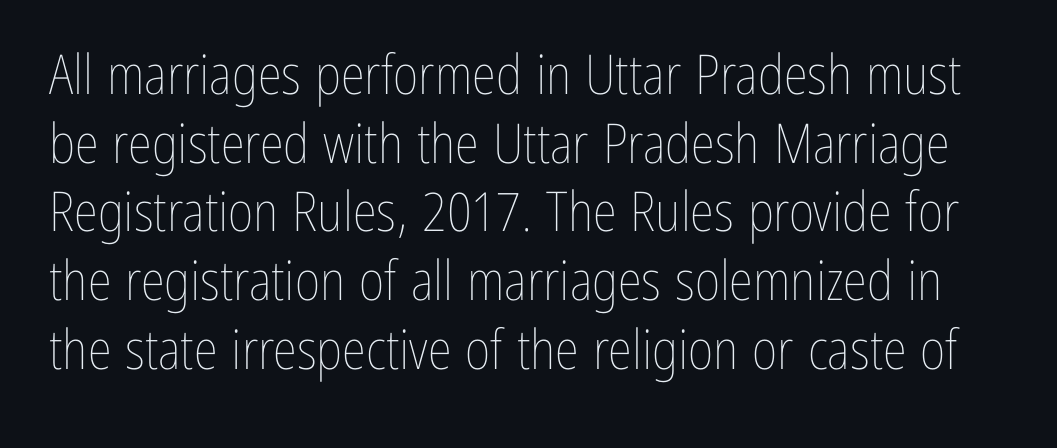
A typesetter would mark this as roman, not italic. Is this a fixed-width face? No — the glyphs have proportional, varying widths. Here the glyphs are tracked normally, forming tight word shapes. The string is rendered with underlining switched off. Heft: none added — not bold.
